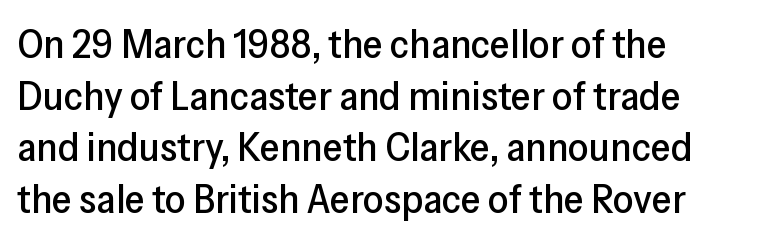
Q: Is the text italic (slanted)? A: No, it is upright.
Q: Is the typeface a serif or a sans-serif typeface? A: Sans-serif.
Q: Is the text underlined? A: No.
Q: How is the paragraph aligned? A: Left-aligned.
Q: Is the spacing between letters normal or unusually wide? A: Normal.
Q: Is the spacing between lines tight, normal or loose? A: Normal.
Q: Width (condensed, normal, or wide)? A: Normal.
Q: Stroke contrast? A: Low.
Q: x-height? A: Medium.
Q: Monospaced? A: No.
